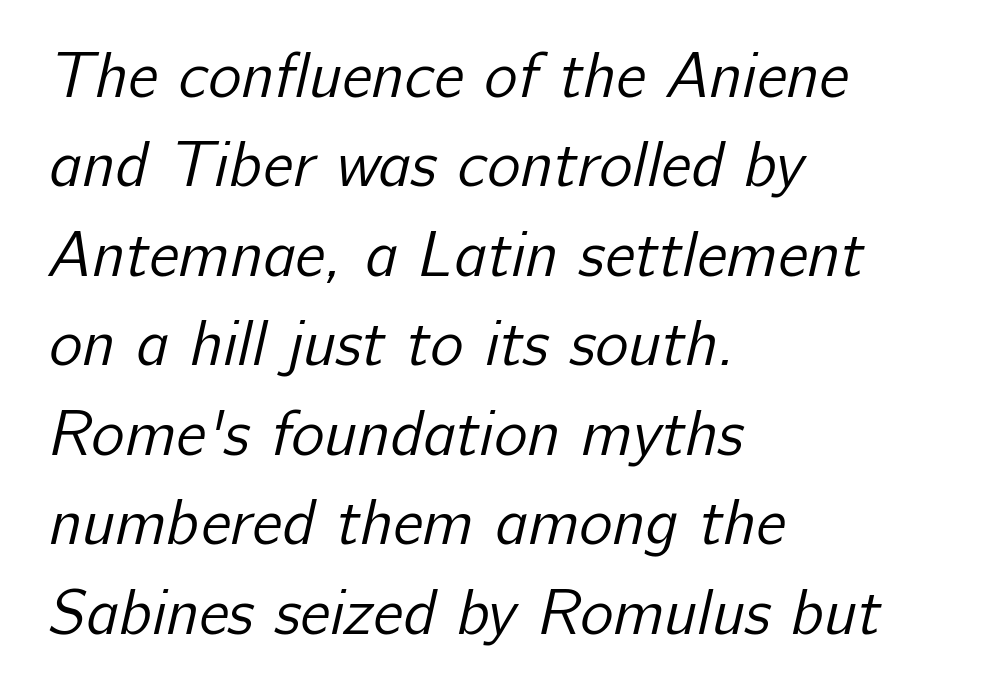
The font sits on the lighter half of the weight spectrum, regular included. Evenly set lines give the paragraph a standard silhouette. The face used here is rendered with its standard letterfit. These lines are composed in type without serifs. This rendering uses left alignment, leaving the right contour irregular. Note the varied advance widths — an 'i' is clearly narrower than an 'm'.
